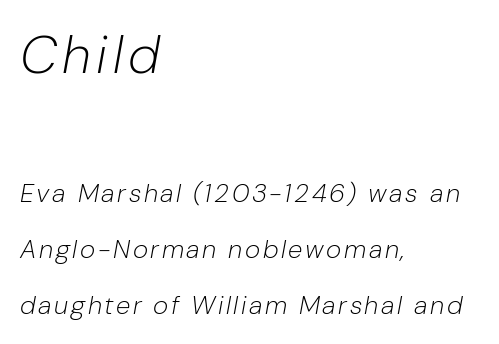
Q: Is the text bold? A: No.
Q: Is the text italic (slanted)? A: Yes, it leans right by about 10 degrees.
Q: Is the text underlined? A: No.
Q: How is the paragraph aligned? A: Left-aligned.
Q: Is the spacing between lines tight, normal or loose? A: Loose.
Q: Which block of text is set in a larger size, the first (top) or the second (bottom)? A: The first (top) one.
Q: Width (condensed, normal, or wide)? A: Normal.
Q: Stroke contrast? A: Low.
Q: x-height? A: Medium.
Q: Monospaced? A: No.
